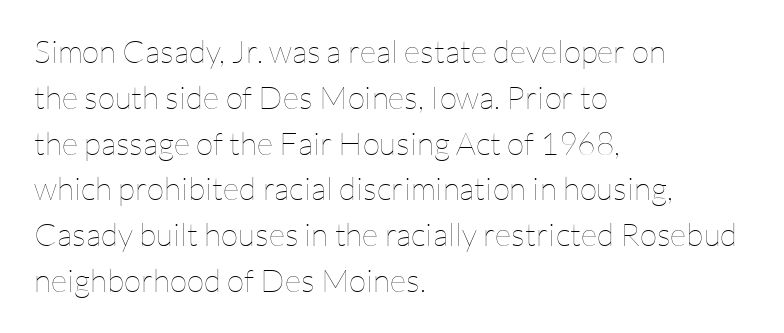
The image shows 32 px thin type, upright; set left-aligned, normal line spacing (1.43x), normal letter spacing, not underlined; low stroke contrast and a medium x-height.
